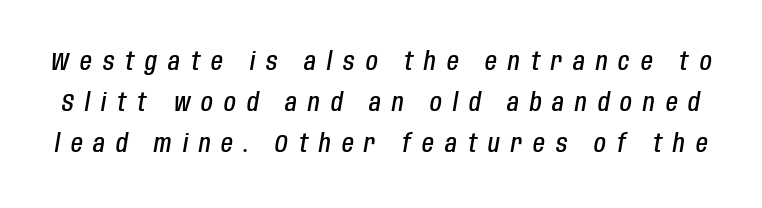
Q: Is the text bold? A: Semi-bold.
Q: Is the text italic (slanted)? A: Yes, it leans right by about 10 degrees.
Q: Is the text underlined? A: No.
Q: Is the spacing between letters normal or unusually wide? A: Unusually wide.
Q: Is the spacing between lines tight, normal or loose? A: Normal.
